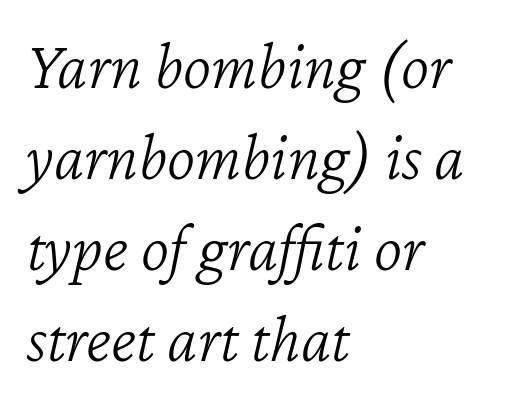
{"italic": "yes", "lean": "right", "slant_degrees": 12, "bold": "no", "weight": "light", "width": "normal", "stroke_contrast": "low", "x_height": "medium", "monospaced": "no", "underline": "no", "align": "left", "line_spacing": "normal", "line_spacing_ratio": 1.34, "letter_spacing": "normal", "letter_spacing_em": 0.0, "glyph_px": 68}
